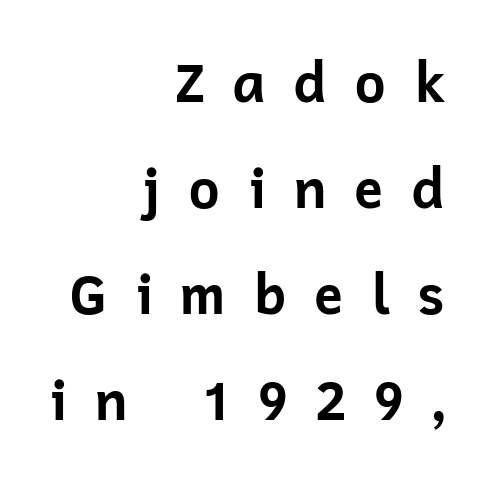
{"serif": "no", "italic": "no", "bold": "yes", "weight": "bold", "width": "normal", "stroke_contrast": "low", "x_height": "medium", "monospaced": "no", "underline": "no", "align": "right", "line_spacing": "loose", "line_spacing_ratio": 1.96, "letter_spacing": "wide", "letter_spacing_em": 0.49, "glyph_px": 54}
